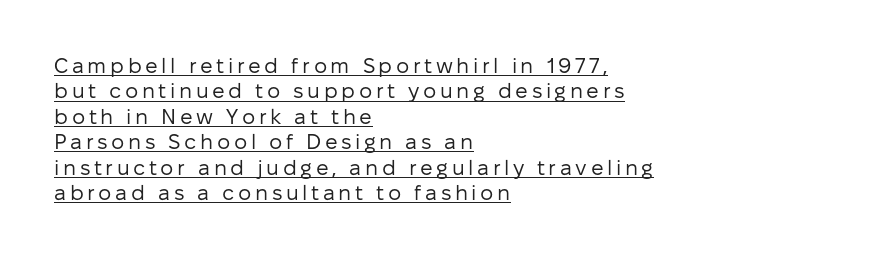
{"italic": "no", "bold": "no", "underline": "yes", "align": "left", "line_spacing_ratio": 1.21, "glyph_px": 21}
